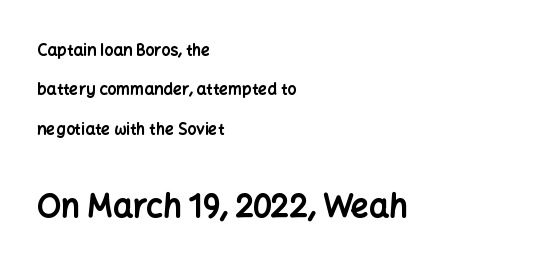
{"serif": "no", "italic": "no", "bold": "yes", "weight": "bold", "width": "normal", "stroke_contrast": "low", "x_height": "medium", "monospaced": "no", "underline": "no", "align": "left", "line_spacing": "loose", "line_spacing_ratio": 2.46, "letter_spacing": "normal", "letter_spacing_em": 0.0, "larger_block": "second", "size_ratio": 2.0, "glyph_px": 32}
